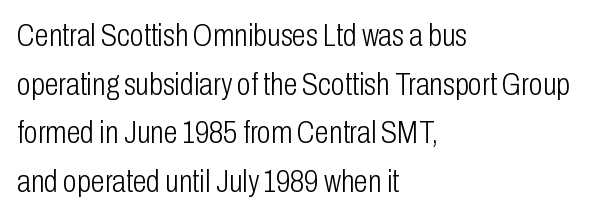
The image shows 32 px light, condensed sans-serif type, upright; set left-aligned, normal line spacing (1.52x), normal letter spacing, not underlined; low stroke contrast and a medium x-height.
